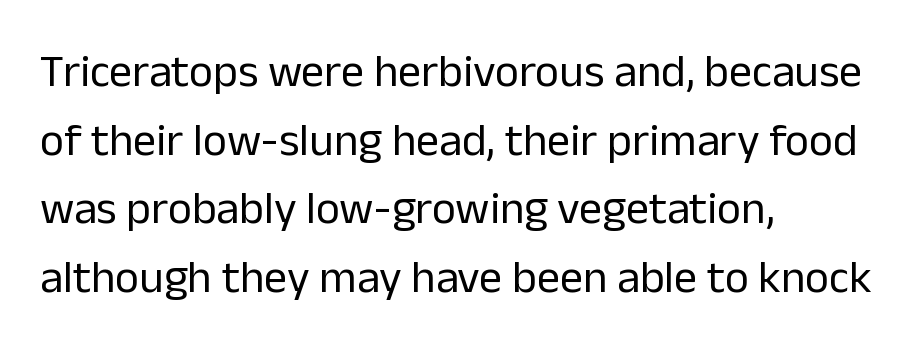
{"serif": "no", "italic": "no", "bold": "no", "weight": "regular", "width": "normal", "stroke_contrast": "low", "x_height": "medium", "monospaced": "no", "underline": "no", "align": "left", "line_spacing": "normal", "line_spacing_ratio": 1.49, "letter_spacing": "normal", "letter_spacing_em": 0.0, "glyph_px": 46}
